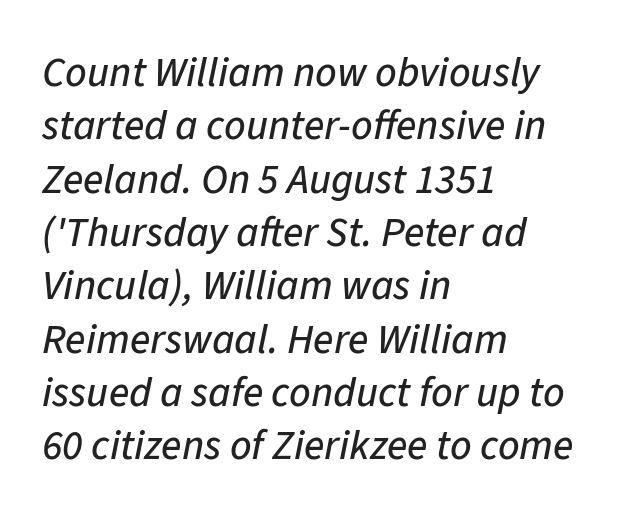
Q: Is the text italic (slanted)? A: Yes, it leans right by about 11 degrees.
Q: Is the text underlined? A: No.
Q: How is the paragraph aligned? A: Left-aligned.
Q: Is the spacing between letters normal or unusually wide? A: Normal.
Q: Is the spacing between lines tight, normal or loose? A: Normal.
Q: Width (condensed, normal, or wide)? A: Normal.
Q: Stroke contrast? A: Low.
Q: x-height? A: Medium.
Q: Monospaced? A: No.
